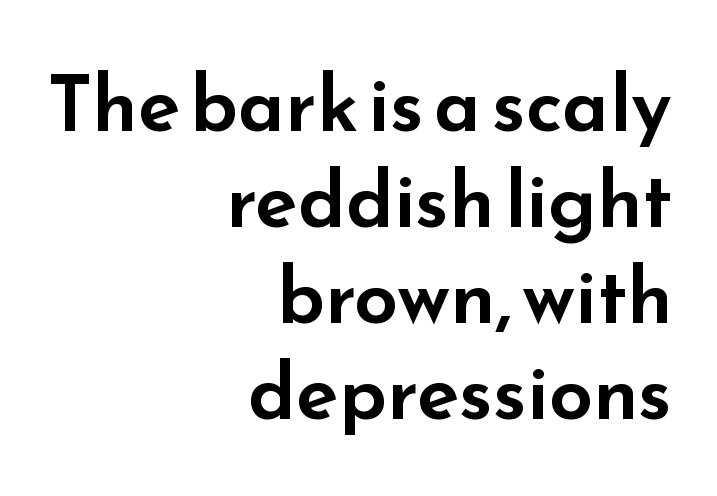
{"serif": "no", "italic": "no", "width": "wide", "stroke_contrast": "low", "x_height": "small", "monospaced": "no", "underline": "no", "align": "right", "line_spacing_ratio": 1.23, "letter_spacing": "normal", "letter_spacing_em": 0.0, "glyph_px": 78}
